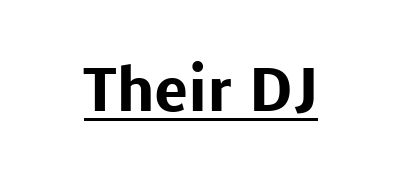
{"serif": "no", "italic": "no", "bold": "yes", "weight": "heavy", "width": "normal", "stroke_contrast": "low", "x_height": "medium", "monospaced": "no", "underline": "yes", "align": "center", "letter_spacing": "normal", "letter_spacing_em": 0.0, "glyph_px": 56}
